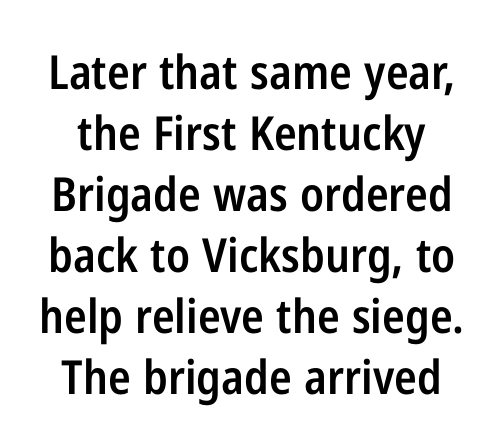
{"serif": "no", "italic": "no", "bold": "semi", "weight": "semibold", "width": "condensed", "stroke_contrast": "low", "x_height": "medium", "monospaced": "no", "underline": "no", "line_spacing": "normal", "line_spacing_ratio": 1.3, "letter_spacing": "normal", "letter_spacing_em": 0.0, "glyph_px": 47}
